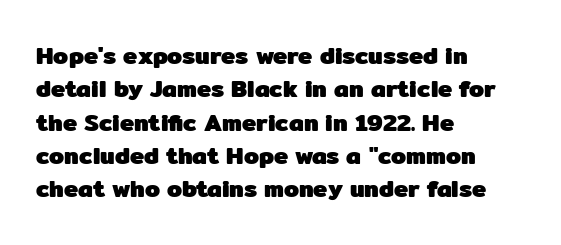
Q: Is the text bold? A: Yes.
Q: Is the text italic (slanted)? A: No, it is upright.
Q: Is the text underlined? A: No.
Q: How is the paragraph aligned? A: Left-aligned.
Q: Is the spacing between letters normal or unusually wide? A: Normal.
Q: Is the spacing between lines tight, normal or loose? A: Normal.
